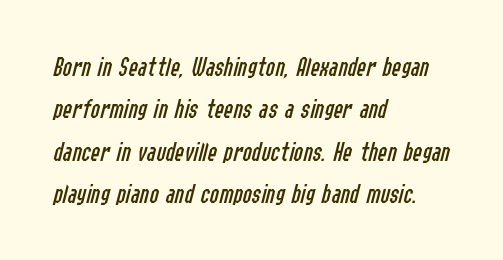
The rows are spaced the way most documents space them. The space beneath each line is pristine and unruled. Spacing verdict: proportional, widths tailored to each character. The typography opts for an oblique posture over an upright one. Each word holds together tightly as a unit, with standard inter-letter gaps.
